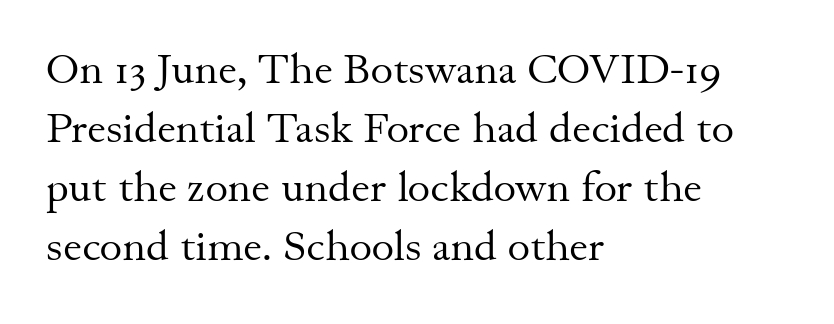
{"serif": "yes", "italic": "no", "bold": "no", "weight": "regular", "width": "normal", "stroke_contrast": "medium", "x_height": "small", "monospaced": "no", "underline": "no", "align": "left", "line_spacing": "normal", "line_spacing_ratio": 1.37, "letter_spacing": "normal", "letter_spacing_em": 0.0, "glyph_px": 43}
